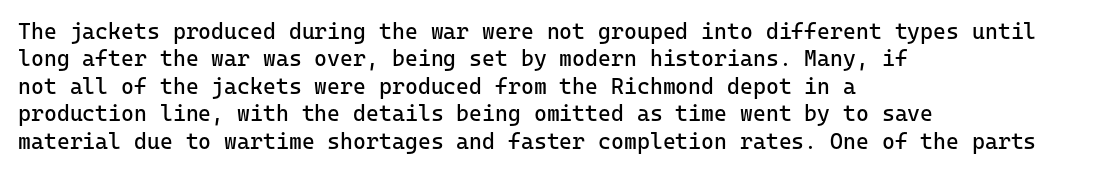
Counters stay open thanks to moderate or lighter strokes. All the whitespace from short lines collects on the right. Normally led — the rows are evenly, conventionally spaced. The glyphs are unaccompanied by any horizontal stroke below them.
